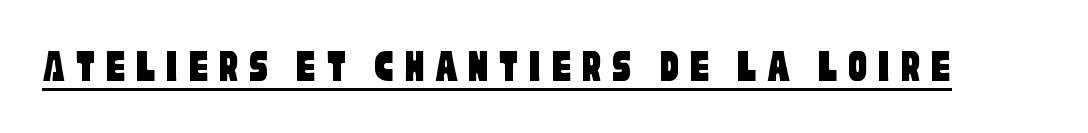
Substantial extra tracking has been applied to these lines. Do the characters align in a grid? No, the font is proportional. Every word sits above its own underline. Typographically, this falls in the sans-serif category.
